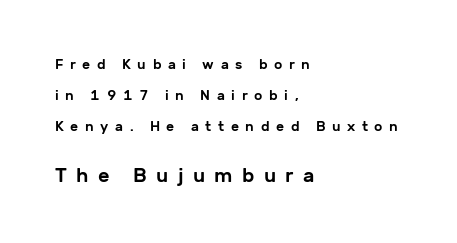
The image shows 20 px text type, upright; set left-aligned, loose line spacing (2.2x), unusually wide letter spacing (+0.47 em), not underlined; the second (bottom) block is 1.43x larger.
